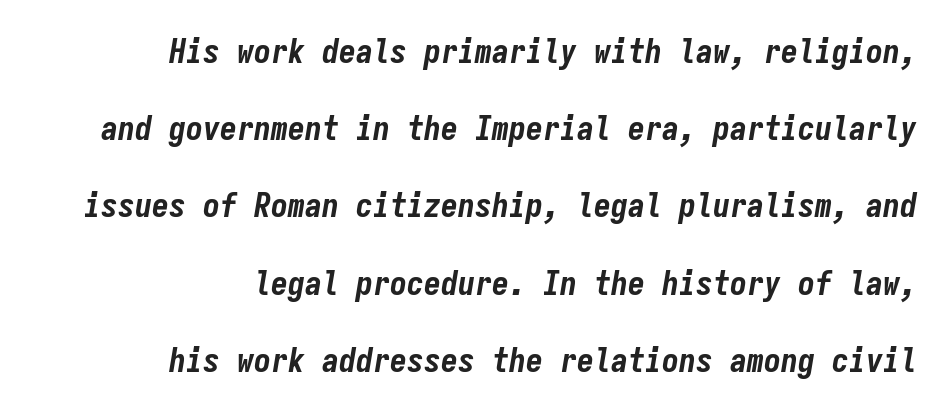
{"italic": "yes", "lean": "right", "slant_degrees": 9, "bold": "yes", "weight": "bold", "width": "condensed", "stroke_contrast": "low", "x_height": "medium", "monospaced": "yes", "underline": "no", "align": "right", "line_spacing": "loose", "line_spacing_ratio": 2.27, "letter_spacing": "normal", "letter_spacing_em": 0.0, "glyph_px": 34}
